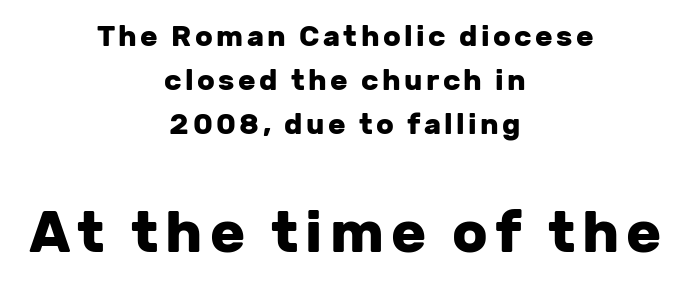
A full-strength bold gives these letters their thick strokes. Reading top to bottom, the characters get bigger at the block break. You could not count columns in this text — the font is proportionally spaced. Compared with typical paragraphs, the rows here are spaced about the same.
